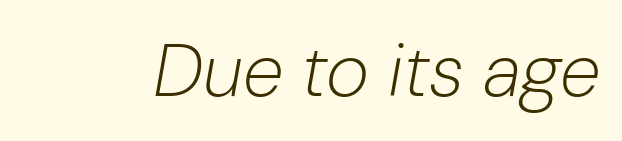
The image shows 74 px light type, italic (leaning right); set normal letter spacing, not underlined; low stroke contrast and a medium x-height.
